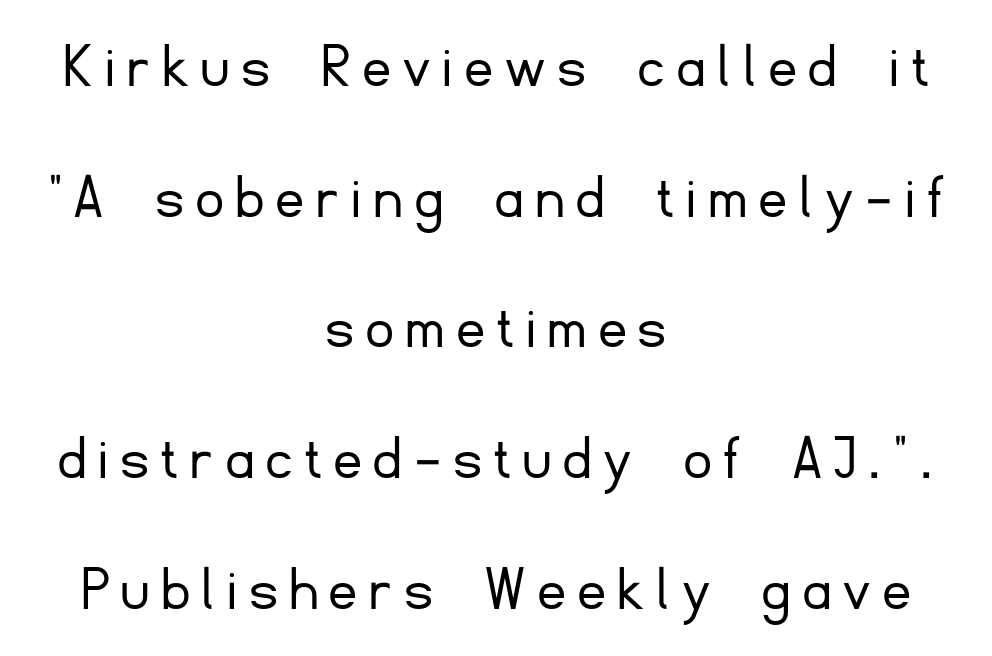
Stems here are at most as thick as an everyday book face. The passage shown is typed in a proportional face where columns would drift. Vertically, the passage feels expansive, rows floating well apart. The specimen reads as upright at a glance.
